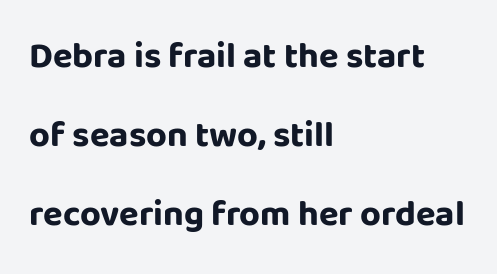
The image shows 36 px bold sans-serif type, upright; set left-aligned, loose line spacing (2.2x), normal letter spacing, not underlined; low stroke contrast and a large x-height.
